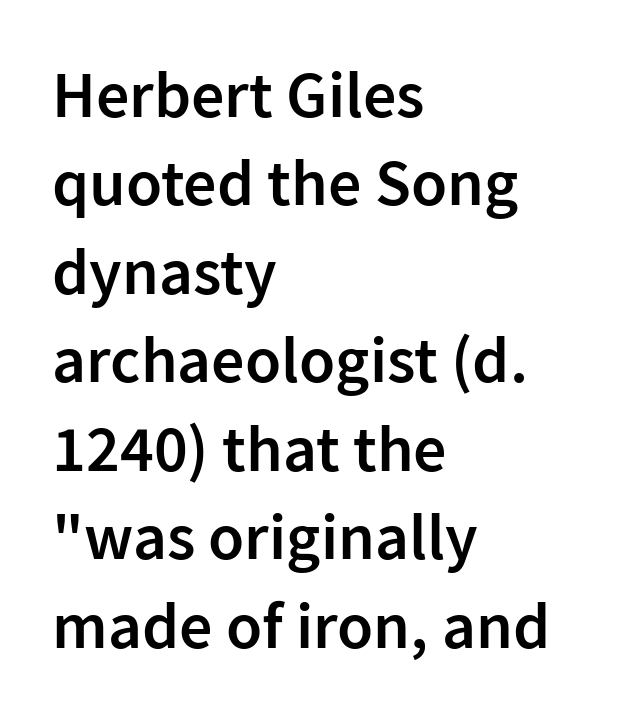
Q: Is the text bold? A: Semi-bold.
Q: Is the text italic (slanted)? A: No, it is upright.
Q: Is the typeface a serif or a sans-serif typeface? A: Sans-serif.
Q: Is the text underlined? A: No.
Q: How is the paragraph aligned? A: Left-aligned.
Q: Is the spacing between letters normal or unusually wide? A: Normal.
Q: Is the spacing between lines tight, normal or loose? A: Normal.
Q: Width (condensed, normal, or wide)? A: Normal.
Q: Stroke contrast? A: Low.
Q: x-height? A: Medium.
Q: Monospaced? A: No.
